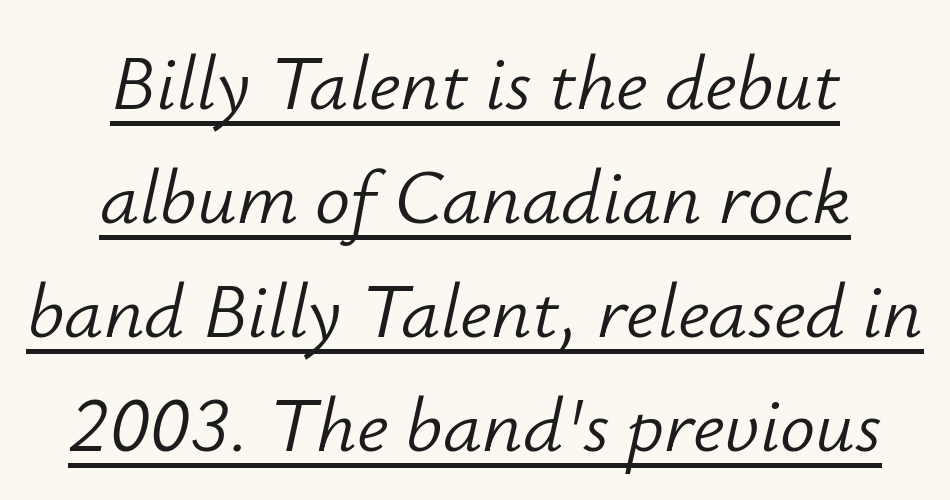
Q: Is the text bold? A: No.
Q: Is the text italic (slanted)? A: Yes, it leans right by about 12 degrees.
Q: Is the text underlined? A: Yes.
Q: How is the paragraph aligned? A: Centered.
Q: Is the spacing between letters normal or unusually wide? A: Normal.
Q: Is the spacing between lines tight, normal or loose? A: Normal.
Q: Width (condensed, normal, or wide)? A: Normal.
Q: Stroke contrast? A: Low.
Q: x-height? A: Small.
Q: Monospaced? A: No.
